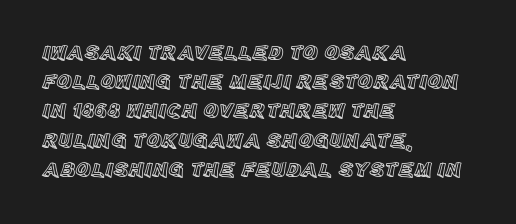
Q: Is the text italic (slanted)? A: Yes.
Q: Is the text underlined? A: No.
Q: How is the paragraph aligned? A: Left-aligned.
Q: Is the spacing between letters normal or unusually wide? A: Normal.
Q: Is the spacing between lines tight, normal or loose? A: Normal.
